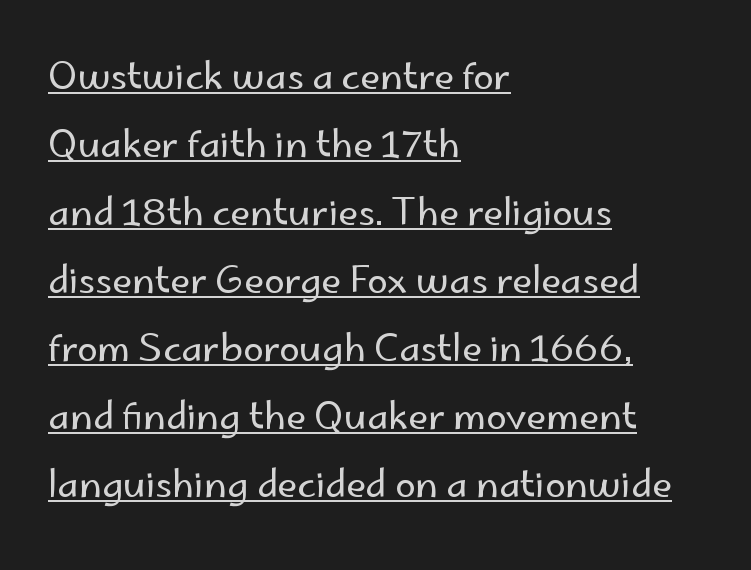
The strokes are not fattened; the text isn't bold. No italicization has been applied; the sample stays upright. Does the copy run flush right? No — it runs flush left. The passage shown is underscored from start to finish.
